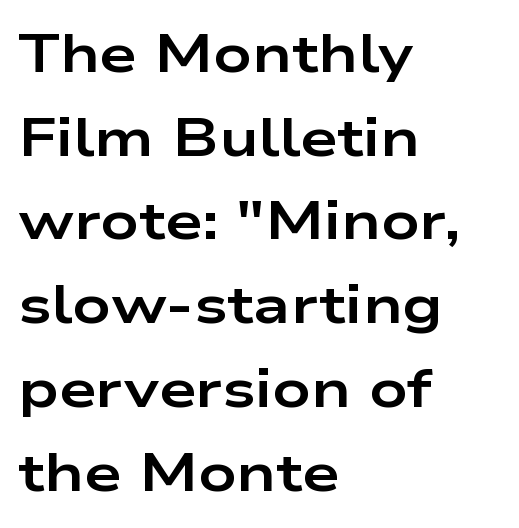
The typesetting leans heavy: a genuine bold. Normally led — the rows are evenly, conventionally spaced. Quick note: not italic, upright. Line beginnings align vertically; line endings do not. The letters carry no serifs — their stems end cleanly without finishing strokes. The words here are not underlined.
